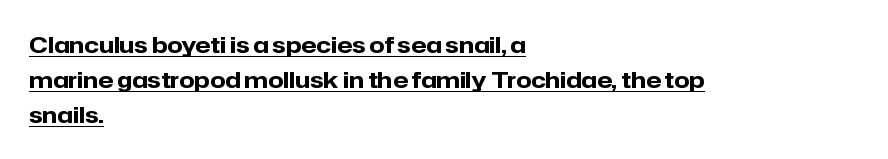
Q: Is the text bold? A: Yes.
Q: Is the text italic (slanted)? A: No, it is upright.
Q: Is the text underlined? A: Yes.
Q: How is the paragraph aligned? A: Left-aligned.
Q: Is the spacing between letters normal or unusually wide? A: Normal.
Q: Is the spacing between lines tight, normal or loose? A: Normal.
